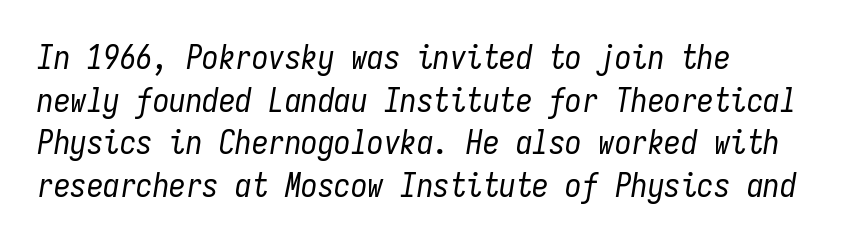
{"italic": "yes", "lean": "right", "slant_degrees": 9, "bold": "no", "weight": "regular", "width": "condensed", "stroke_contrast": "low", "x_height": "medium", "monospaced": "yes", "underline": "no", "align": "left", "line_spacing": "normal", "line_spacing_ratio": 1.29, "letter_spacing": "normal", "letter_spacing_em": 0.0, "glyph_px": 33}
